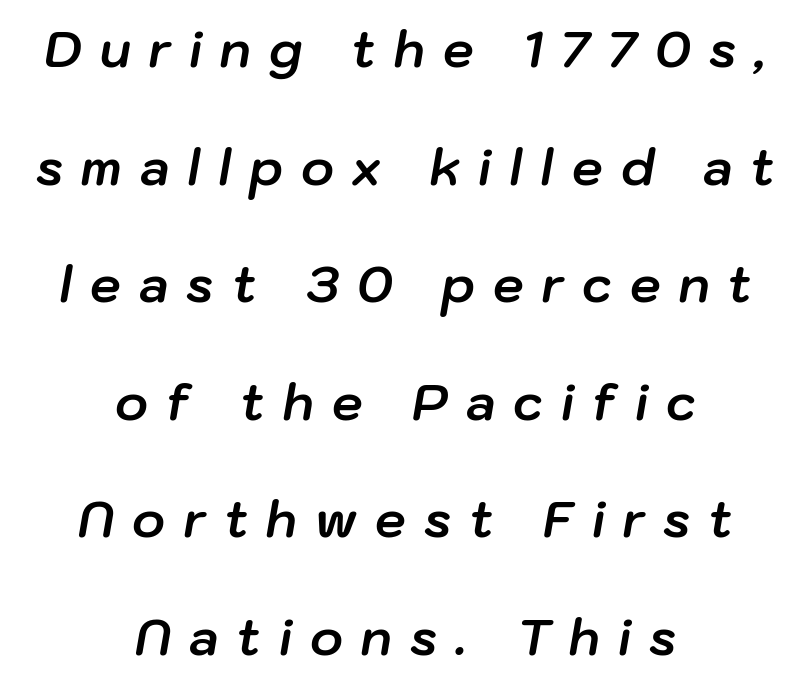
The image shows 49 px bold type, italic (leaning right); set centered, loose line spacing (2.4x), unusually wide letter spacing (+0.37 em), not underlined; low stroke contrast and a medium x-height.
